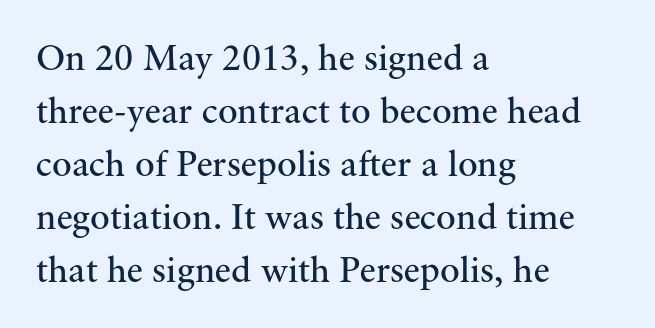
The image shows 37 px regular-weight serif type, upright; set left-aligned, normal line spacing (1.43x), normal letter spacing, not underlined; medium stroke contrast and a small x-height.
